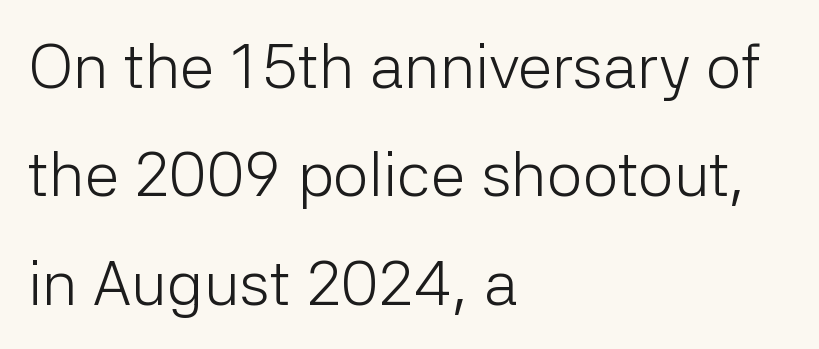
Q: Is the text bold? A: No.
Q: Is the text italic (slanted)? A: No, it is upright.
Q: Is the typeface a serif or a sans-serif typeface? A: Sans-serif.
Q: Is the text underlined? A: No.
Q: How is the paragraph aligned? A: Left-aligned.
Q: Is the spacing between letters normal or unusually wide? A: Normal.
Q: Width (condensed, normal, or wide)? A: Normal.
Q: Stroke contrast? A: Low.
Q: x-height? A: Medium.
Q: Monospaced? A: No.
